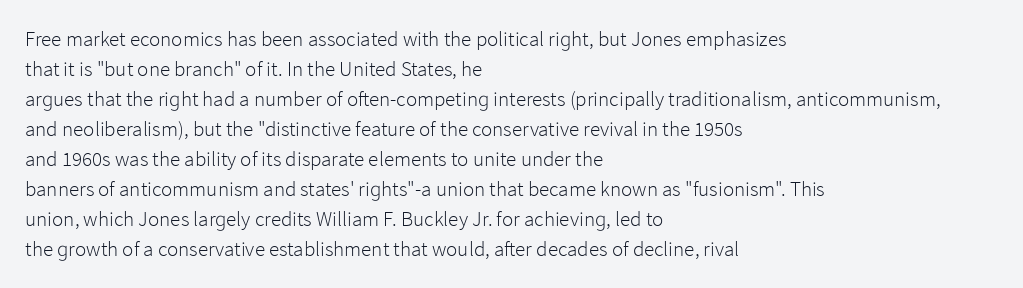
{"italic": "no", "bold": "no", "underline": "no", "align": "left", "line_spacing": "normal", "line_spacing_ratio": 1.43, "letter_spacing": "normal", "letter_spacing_em": 0.0, "glyph_px": 21}
